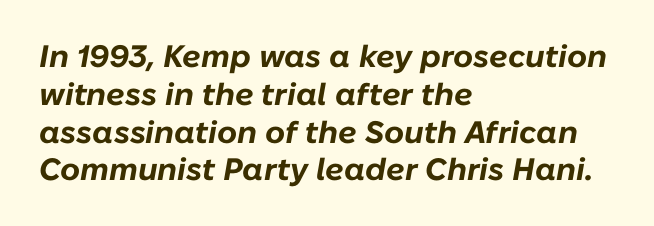
Q: Is the text bold? A: Yes.
Q: Is the text italic (slanted)? A: Yes, it leans right by about 10 degrees.
Q: Is the text underlined? A: No.
Q: How is the paragraph aligned? A: Left-aligned.
Q: Is the spacing between letters normal or unusually wide? A: Normal.
Q: Width (condensed, normal, or wide)? A: Normal.
Q: Stroke contrast? A: Low.
Q: x-height? A: Medium.
Q: Monospaced? A: No.
